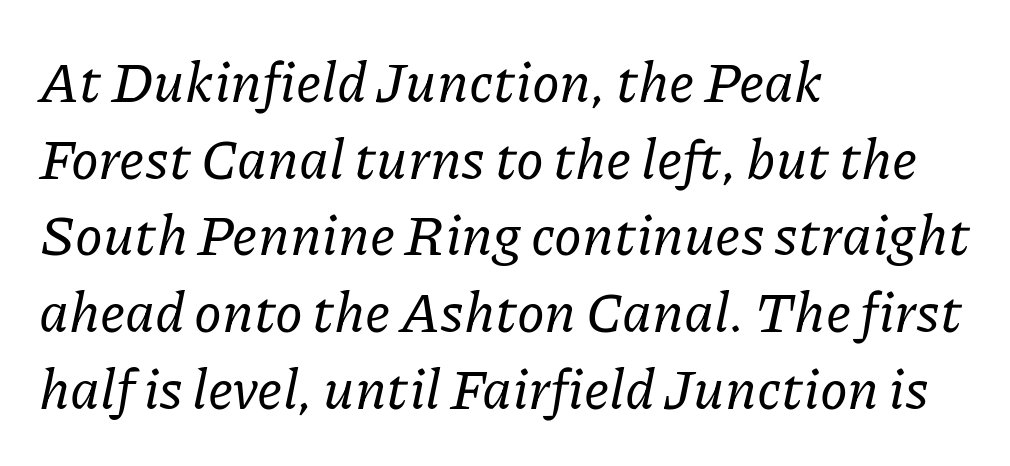
Which margin do the lines hug? The left one — the right edge is uneven. The face used here is seriffed, in the tradition of book romans. The font's italic variant was chosen for this text. Anything drawn beneath the words? Only blank space.
